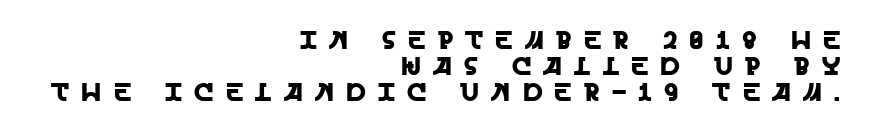
{"italic": "no", "underline": "no", "align": "right", "line_spacing": "tight", "line_spacing_ratio": 1.04, "letter_spacing": "wide", "letter_spacing_em": 0.49, "glyph_px": 25}
